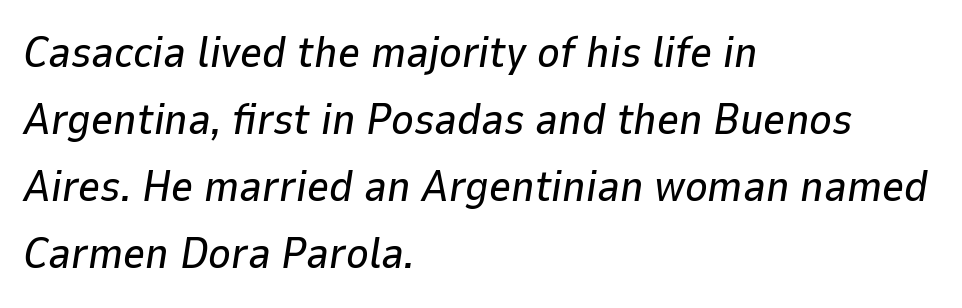
Q: Is the text italic (slanted)? A: Yes, it leans right by about 9 degrees.
Q: Is the text underlined? A: No.
Q: How is the paragraph aligned? A: Left-aligned.
Q: Is the spacing between letters normal or unusually wide? A: Normal.
Q: Is the spacing between lines tight, normal or loose? A: Normal.
Q: Width (condensed, normal, or wide)? A: Normal.
Q: Stroke contrast? A: Low.
Q: x-height? A: Medium.
Q: Monospaced? A: No.
